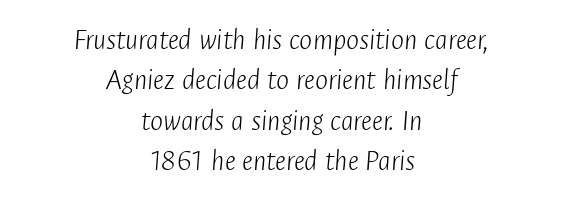
The image shows 31 px light, condensed type, italic (leaning right); set centered, normal line spacing (1.3x), normal letter spacing, not underlined; low stroke contrast and a medium x-height.
